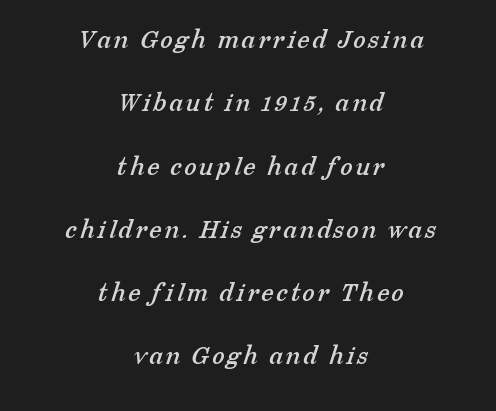
Q: Is the typeface a serif or a sans-serif typeface? A: Serif.
Q: Is the text underlined? A: No.
Q: How is the paragraph aligned? A: Centered.
Q: Is the spacing between lines tight, normal or loose? A: Loose.
Q: Width (condensed, normal, or wide)? A: Normal.
Q: Stroke contrast? A: Low.
Q: x-height? A: Medium.
Q: Monospaced? A: No.
